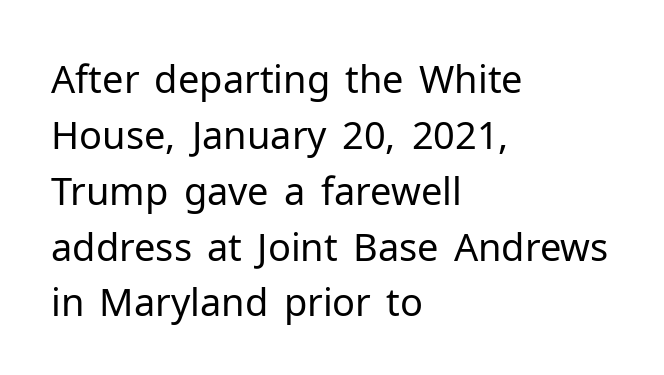
{"serif": "no", "italic": "no", "bold": "no", "weight": "regular", "width": "normal", "stroke_contrast": "low", "x_height": "medium", "monospaced": "no", "underline": "no", "align": "left", "line_spacing": "normal", "line_spacing_ratio": 1.47, "letter_spacing": "normal", "letter_spacing_em": 0.0, "glyph_px": 38}
